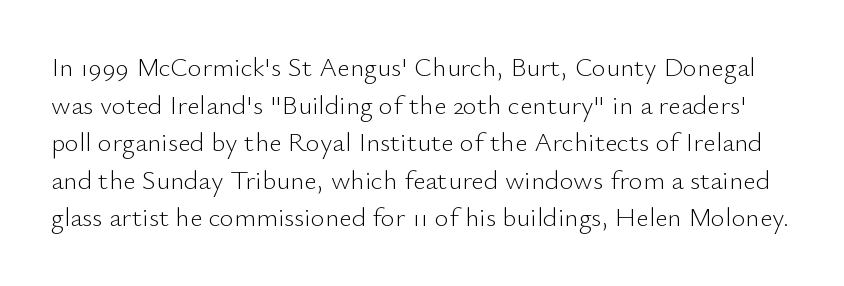
Q: Is the text bold? A: No.
Q: Is the text italic (slanted)? A: No, it is upright.
Q: Is the text underlined? A: No.
Q: Is the spacing between letters normal or unusually wide? A: Normal.
Q: Is the spacing between lines tight, normal or loose? A: Normal.
